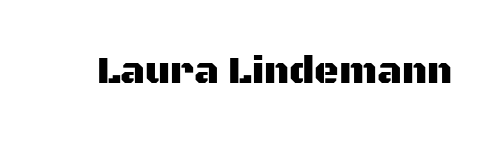
The image shows 38 px sans-serif type, upright; set normal letter spacing, not underlined; medium stroke contrast and a large x-height.
